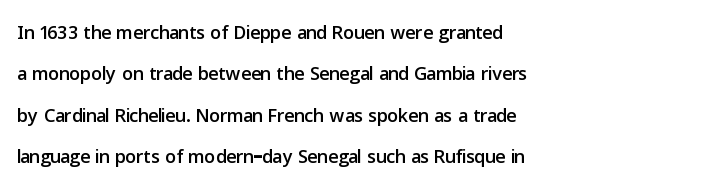
Successive baselines arrive at the customary interval. Short and long lines alike share a common starting point at left. Italic: no, the glyphs are upright roman. Short note: letters normally spaced. Quick note: underline off.
